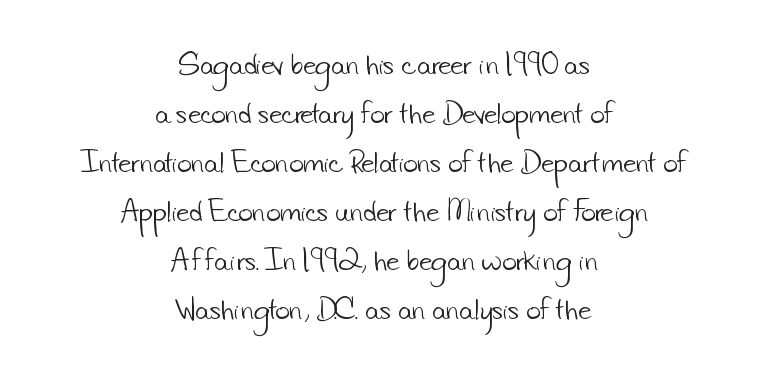
{"bold": "no", "underline": "no", "align": "center", "line_spacing": "loose", "line_spacing_ratio": 1.96, "letter_spacing": "normal", "letter_spacing_em": 0.0, "glyph_px": 25}
